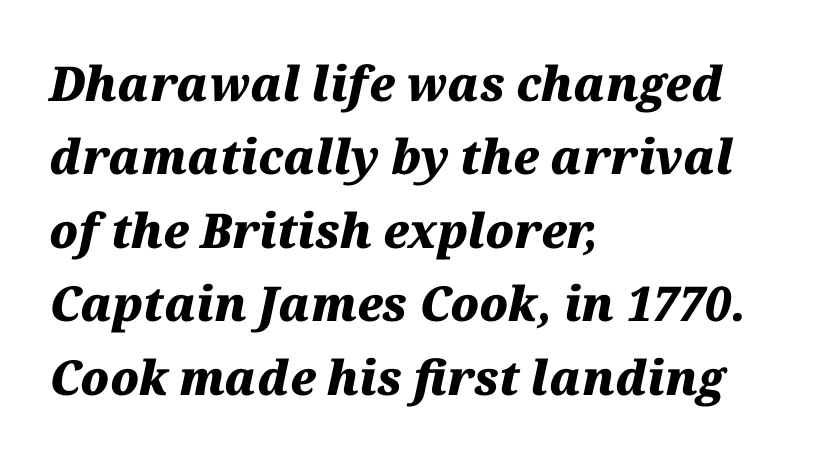
Q: Is the text bold? A: Yes.
Q: Is the text italic (slanted)? A: Yes, it leans right by about 12 degrees.
Q: Is the text underlined? A: No.
Q: How is the paragraph aligned? A: Left-aligned.
Q: Is the spacing between letters normal or unusually wide? A: Normal.
Q: Is the spacing between lines tight, normal or loose? A: Normal.
Q: Width (condensed, normal, or wide)? A: Normal.
Q: Stroke contrast? A: Medium.
Q: x-height? A: Medium.
Q: Monospaced? A: No.
